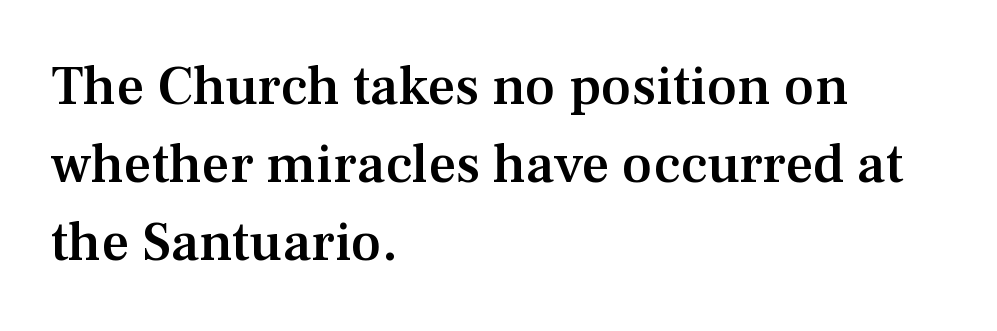
The image shows 55 px semibold serif type, upright; set left-aligned, normal line spacing (1.42x), normal letter spacing, not underlined; medium stroke contrast and a medium x-height.
